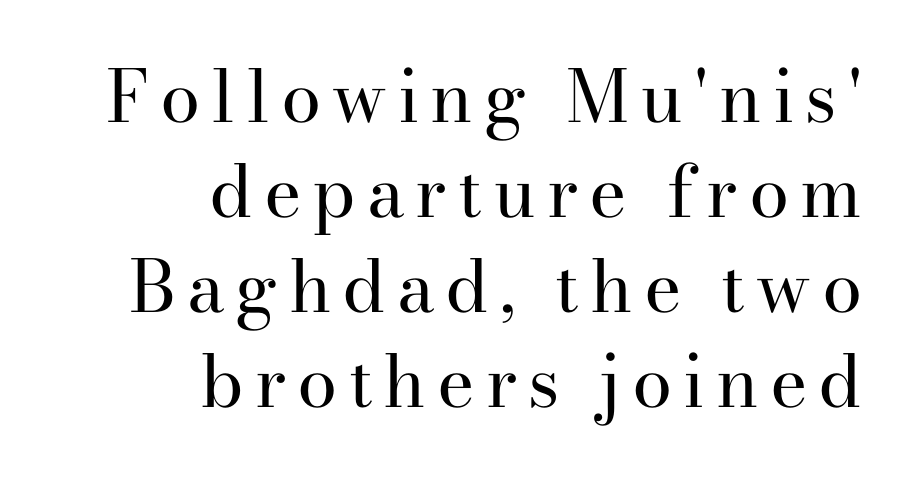
Q: Is the text bold? A: No.
Q: Is the text italic (slanted)? A: No, it is upright.
Q: Is the typeface a serif or a sans-serif typeface? A: Serif.
Q: Is the text underlined? A: No.
Q: How is the paragraph aligned? A: Right-aligned.
Q: Is the spacing between lines tight, normal or loose? A: Normal.
Q: Width (condensed, normal, or wide)? A: Normal.
Q: Stroke contrast? A: High.
Q: x-height? A: Small.
Q: Monospaced? A: No.
